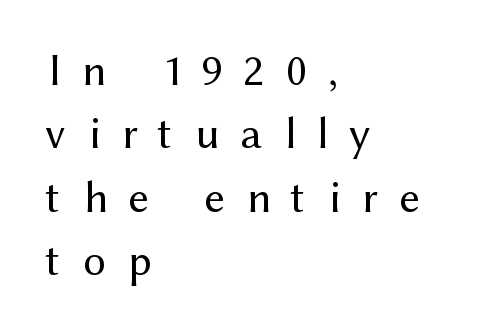
The image shows 45 px regular-weight sans-serif type, upright; set left-aligned, normal line spacing (1.41x), unusually wide letter spacing (+0.48 em), not underlined; medium stroke contrast and a medium x-height.
